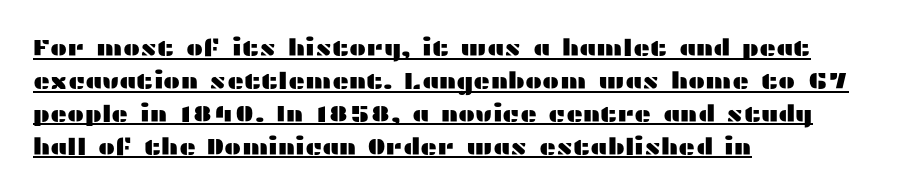
Vertically, the passage feels balanced, rows spaced as you'd expect. This sample uses an upright cut, with every glyph sitting square on the baseline. Beneath each row of characters lies a ruled line. Tracking here is standard; glyphs follow each other at the usual distance. Typeset ragged right — the left edge is the straight one.
